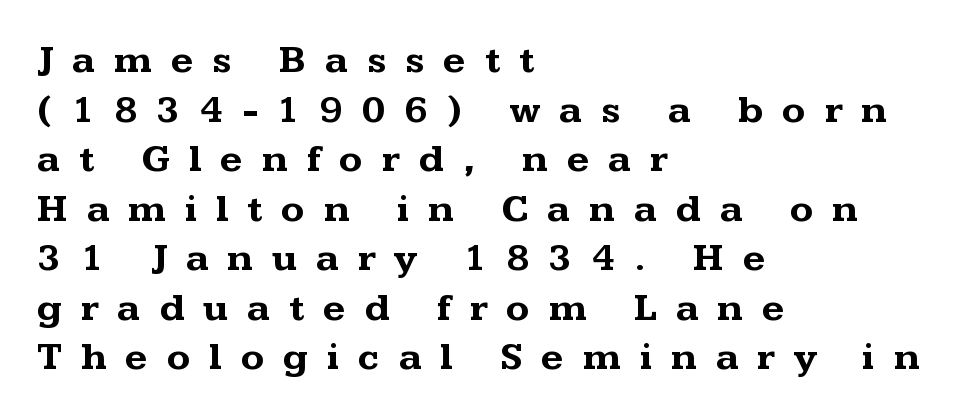
The image shows 39 px bold, wide serif type, upright; set left-aligned, normal line spacing (1.27x), unusually wide letter spacing (+0.48 em), not underlined; medium stroke contrast and a medium x-height.
